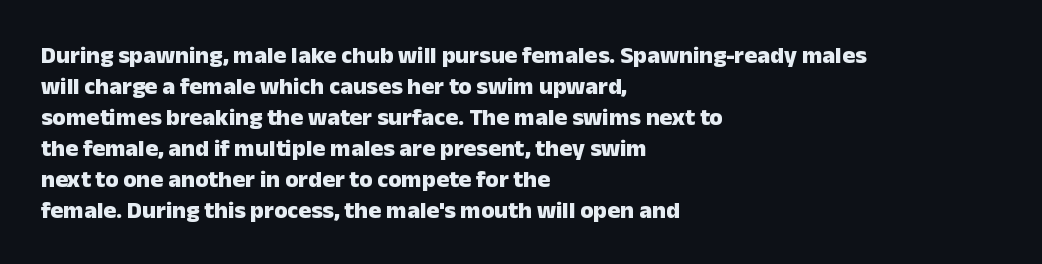
{"italic": "no", "bold": "yes", "underline": "no", "align": "left", "line_spacing": "normal", "line_spacing_ratio": 1.29, "letter_spacing": "normal", "letter_spacing_em": 0.0, "glyph_px": 24}
